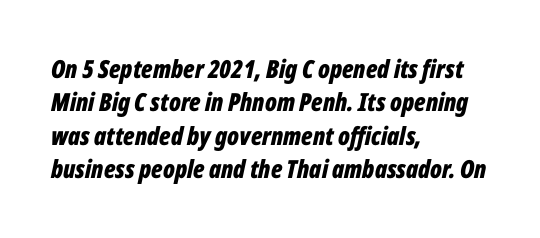
{"italic": "yes", "lean": "right", "slant_degrees": 12, "bold": "yes", "underline": "no", "align": "left", "line_spacing": "normal", "line_spacing_ratio": 1.34, "letter_spacing": "normal", "letter_spacing_em": 0.0, "glyph_px": 25}
